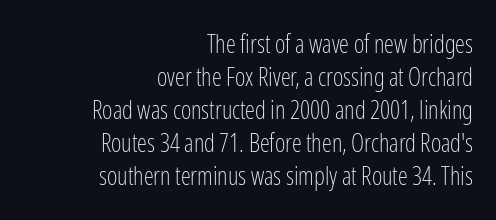
{"italic": "no", "bold": "no", "underline": "no", "align": "right", "line_spacing": "normal", "line_spacing_ratio": 1.32, "letter_spacing": "normal", "letter_spacing_em": 0.0, "glyph_px": 25}
